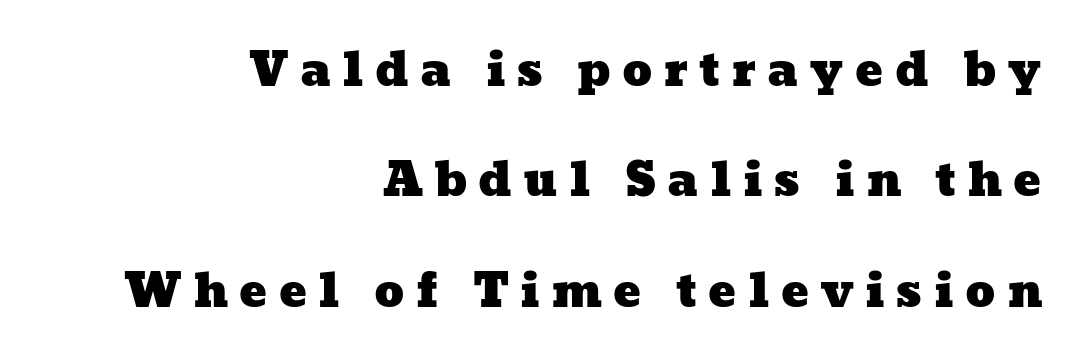
Underline: absent. Words appear elongated and porous because spacing is wide. Layout note: lines flush right. Note the varied advance widths — an 'i' is clearly narrower than an 'm'. Widely set lines give the paragraph a tall, airy silhouette.
